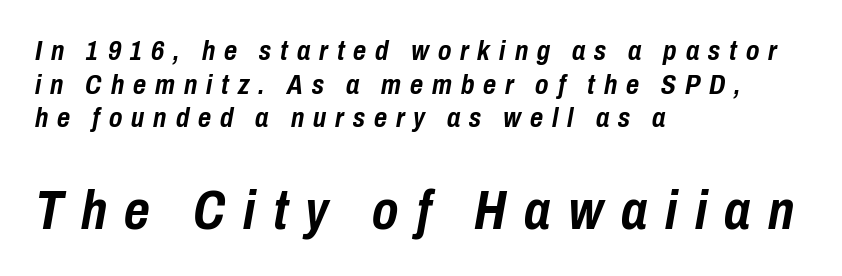
This rendering uses left alignment, leaving the right contour irregular. Tracking here is generous; glyphs stand well apart from one another. Is the lower block the larger one? Yes — the lower block carries the bigger type. Letters rest on an invisible, unmarked baseline.
